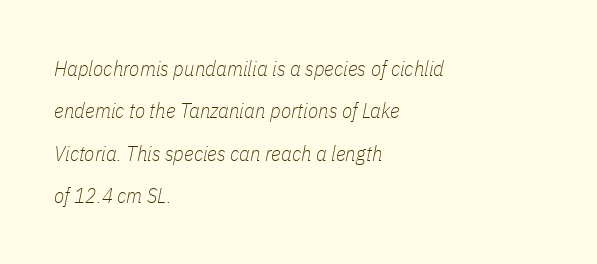
The image shows 21 px text type, italic (leaning right); set left-aligned, loose line spacing (2.02x), normal letter spacing, not underlined.
